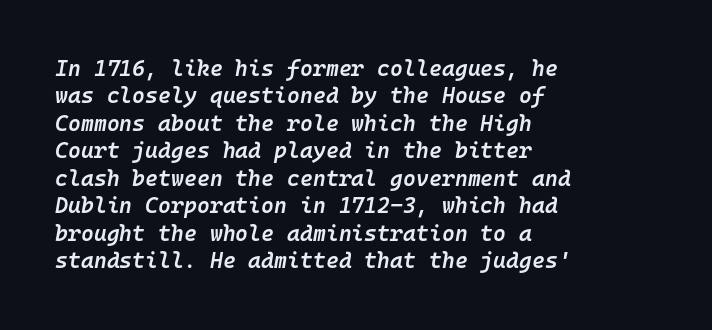
The glyphs look as if they've been sheared to an angle. Underlining? Definitely not there. These lines carry some extra weight — a demibold, not a full bold. Standard letterfit; no display-style spreading of the glyphs. This rendering uses left alignment, leaving the right contour irregular. The passage shown stacks its lines at a standard gap.
